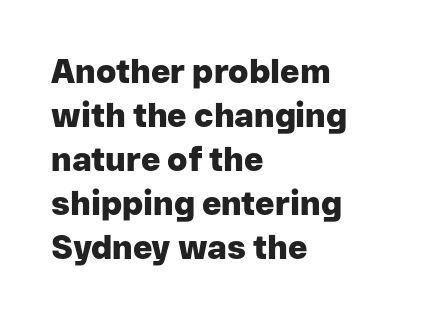
{"serif": "no", "italic": "no", "bold": "yes", "weight": "heavy", "width": "normal", "stroke_contrast": "low", "x_height": "medium", "monospaced": "no", "underline": "no", "align": "left", "line_spacing": "normal", "line_spacing_ratio": 1.33, "letter_spacing": "normal", "letter_spacing_em": 0.0, "glyph_px": 33}
